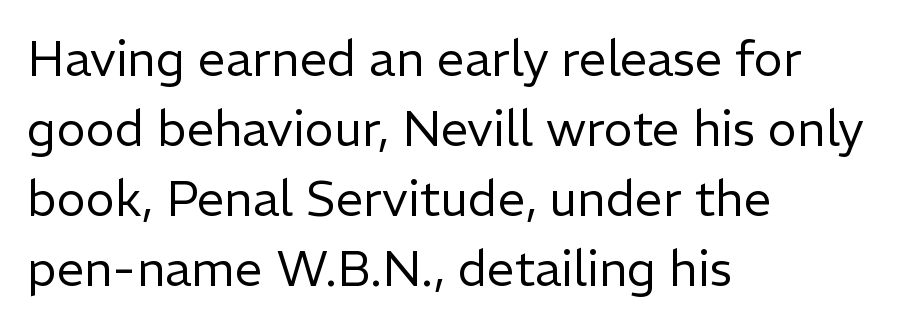
The image shows 49 px regular-weight sans-serif type, upright; set left-aligned, normal line spacing (1.43x), normal letter spacing, not underlined; low stroke contrast and a medium x-height.
